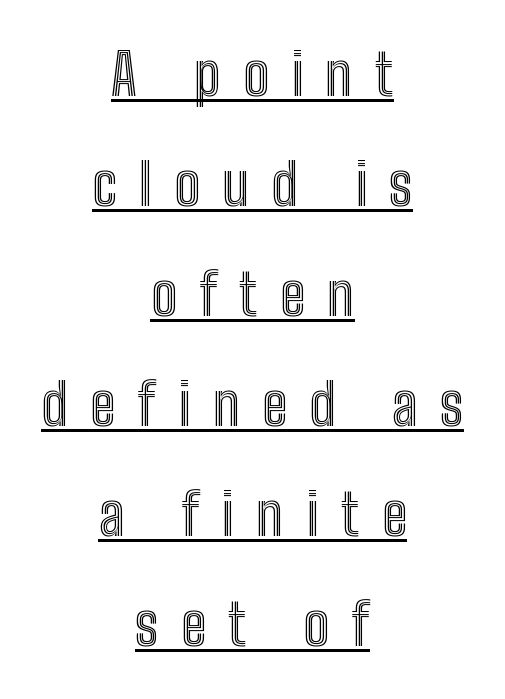
Q: Is the text italic (slanted)? A: No, it is upright.
Q: Is the text underlined? A: Yes.
Q: How is the paragraph aligned? A: Centered.
Q: Is the spacing between letters normal or unusually wide? A: Unusually wide.
Q: Is the spacing between lines tight, normal or loose? A: Loose.
Q: Width (condensed, normal, or wide)? A: Condensed.
Q: x-height? A: Medium.
Q: Monospaced? A: No.
